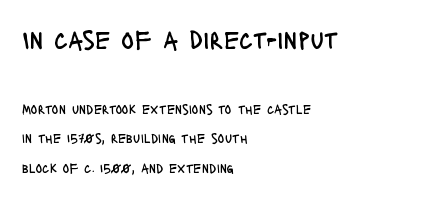
The image shows 27 px text type, upright; set left-aligned, loose line spacing (2.09x), normal letter spacing, not underlined; the first (top) block is 1.93x larger.
